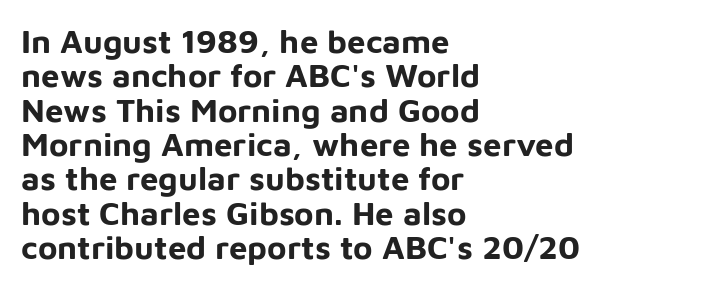
Nobody drew a line under any word here. If you drew a line through each stem, it would be perfectly vertical. Is this a fixed-width face? No — the glyphs have proportional, varying widths. The letters carry no serifs — their stems end cleanly without finishing strokes.
